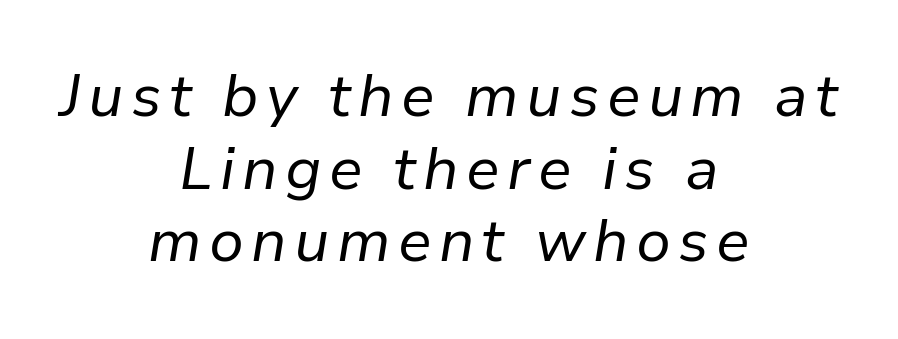
{"italic": "yes", "lean": "right", "slant_degrees": 9, "bold": "no", "weight": "regular", "width": "normal", "stroke_contrast": "low", "x_height": "medium", "monospaced": "no", "underline": "no", "align": "center", "line_spacing_ratio": 1.21, "glyph_px": 60}
